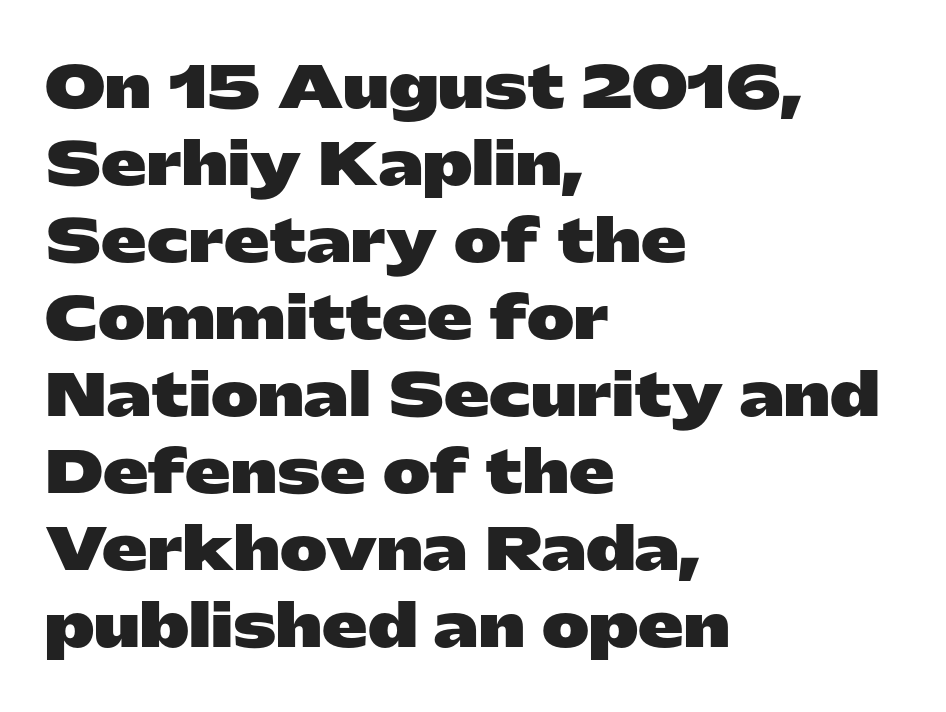
{"serif": "no", "italic": "no", "bold": "yes", "weight": "heavy", "width": "wide", "stroke_contrast": "low", "x_height": "medium", "monospaced": "no", "underline": "no", "align": "left", "line_spacing": "normal", "line_spacing_ratio": 1.35, "letter_spacing": "normal", "letter_spacing_em": 0.0, "glyph_px": 57}
